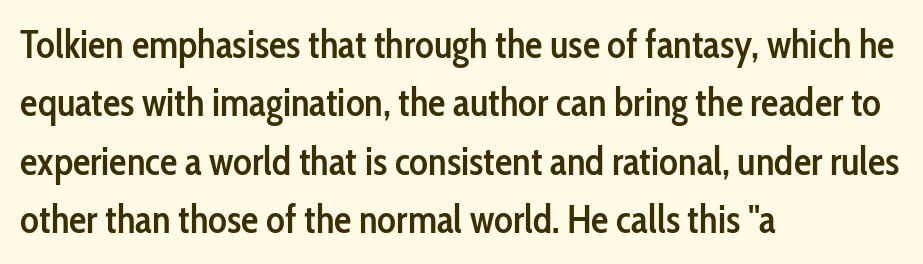
The image shows 39 px semibold, condensed sans-serif type, upright; set left-aligned, normal line spacing (1.5x), normal letter spacing, not underlined; low stroke contrast and a medium x-height.
